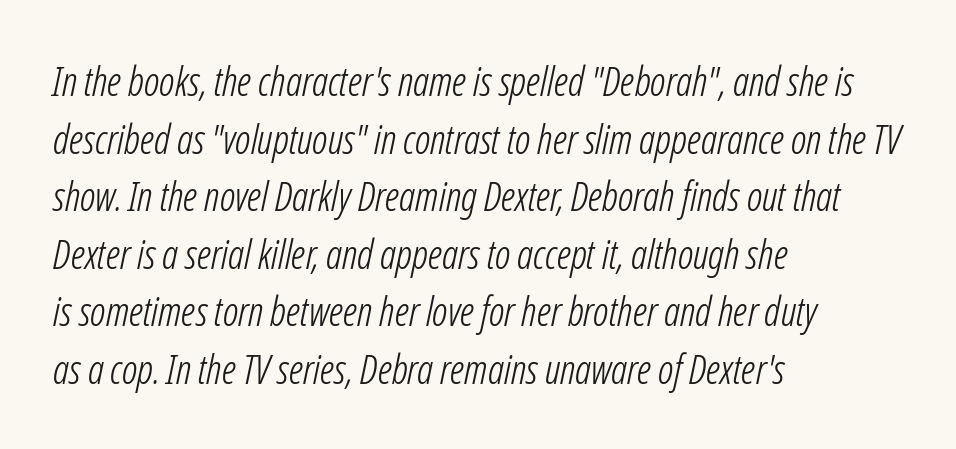
The image shows 40 px light, condensed type, italic (leaning right); set left-aligned, normal line spacing (1.44x), normal letter spacing, not underlined; low stroke contrast and a medium x-height.
